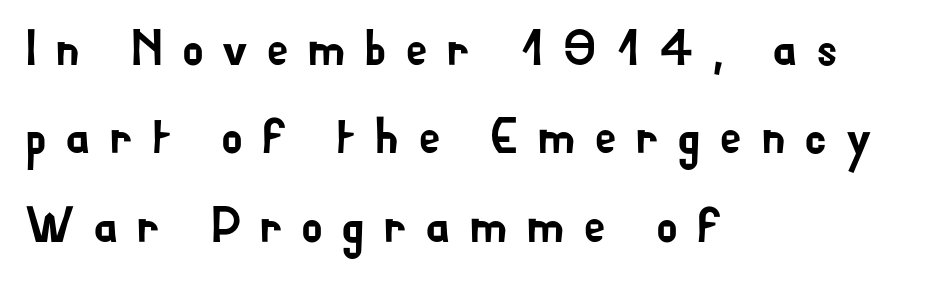
{"serif": "no", "italic": "no", "width": "normal", "stroke_contrast": "low", "x_height": "small", "monospaced": "no", "underline": "no", "align": "left", "line_spacing_ratio": 1.77, "letter_spacing": "wide", "letter_spacing_em": 0.36, "glyph_px": 50}
